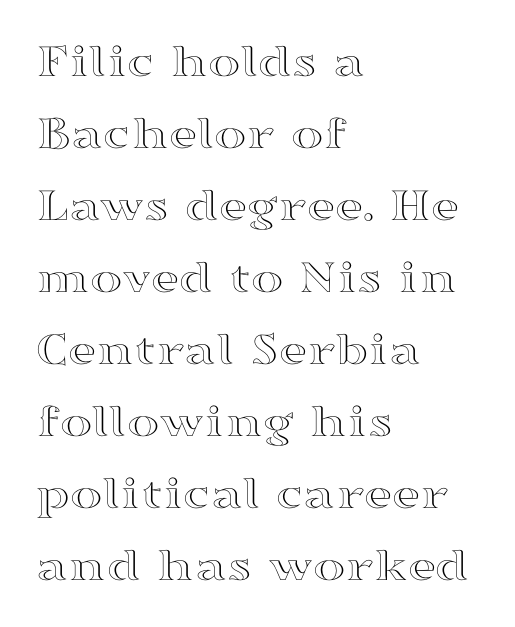
Vertical strokes here are truly vertical. The baseline area is clear. Every row of glyphs begins at an identical x-position on the left. Looks like regular typesetting: each glyph gets only the width it needs.
